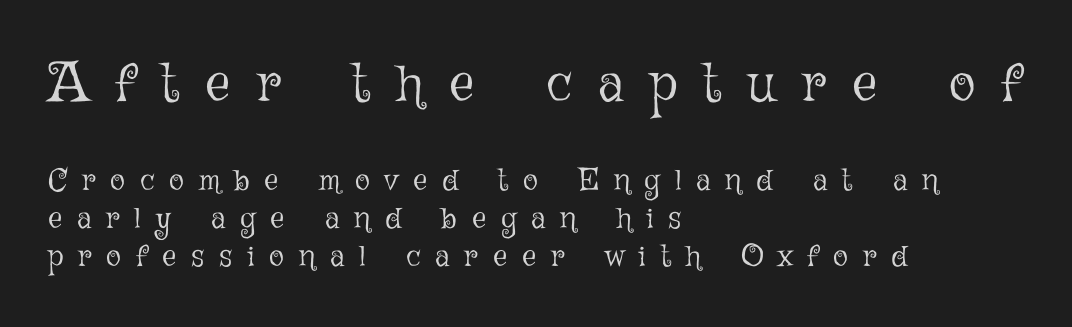
Q: Is the text bold? A: No.
Q: Is the text italic (slanted)? A: No, it is upright.
Q: Is the text underlined? A: No.
Q: How is the paragraph aligned? A: Left-aligned.
Q: Is the spacing between letters normal or unusually wide? A: Unusually wide.
Q: Which block of text is set in a larger size, the first (top) or the second (bottom)? A: The first (top) one.
Q: Width (condensed, normal, or wide)? A: Normal.
Q: Stroke contrast? A: Low.
Q: x-height? A: Medium.
Q: Monospaced? A: No.
